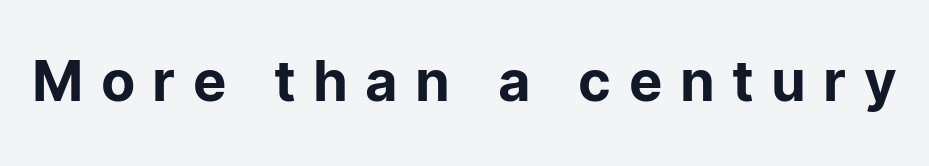
The image shows 56 px sans-serif type, upright; set unusually wide letter spacing (+0.31 em), not underlined; low stroke contrast and a medium x-height.
